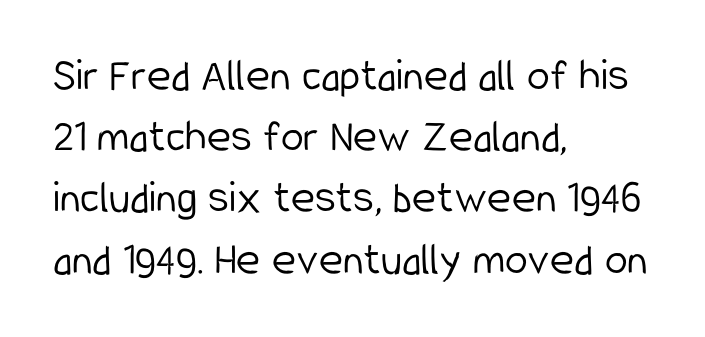
The image shows 46 px light, condensed sans-serif type, upright; set left-aligned, normal line spacing (1.33x), normal letter spacing, not underlined; low stroke contrast and a medium x-height.
